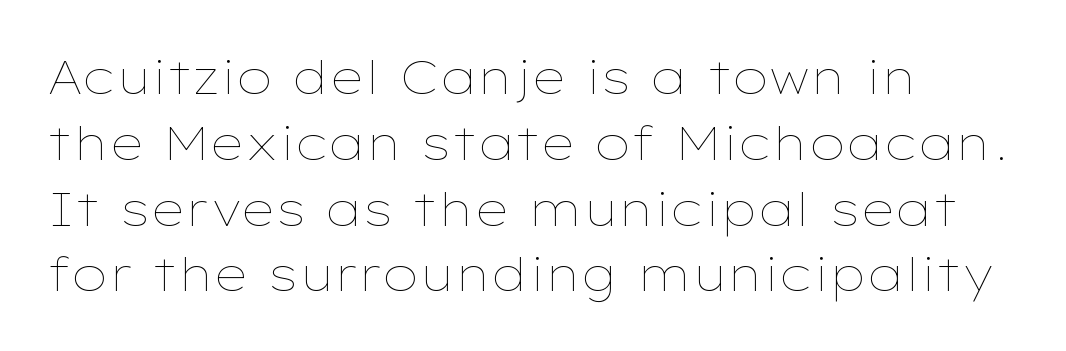
These lines sit exactly where default settings would place them. Glyph-to-glyph distance matches everyday printed text. Is this a fixed-width face? No — the glyphs have proportional, varying widths. Compared with a centered layout, this one pins lines to the left instead.
